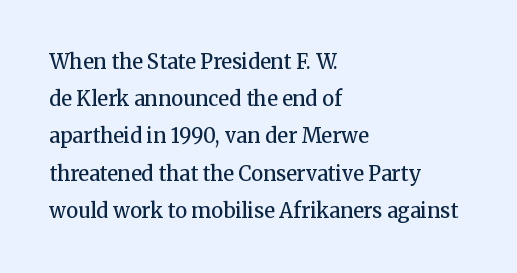
Students, note that the glyphs here touch the page at normal intervals. Any mark beneath the type? The region is blank. The lines are quadded left. Caption: semibold face, moderately heavy strokes. The lettering stays uniformly vertical, giving the passage a roman look.
